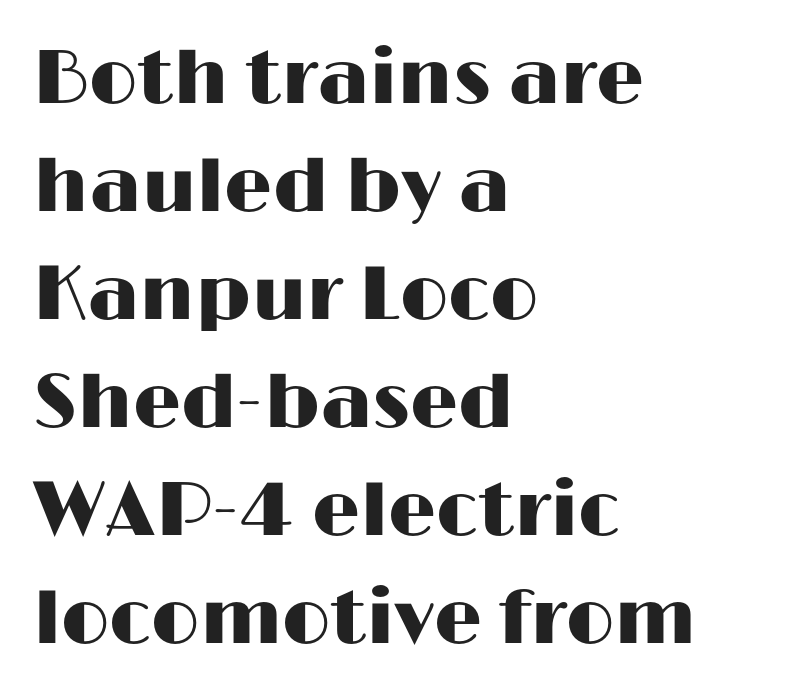
The image shows 76 px wide sans-serif type, upright; set left-aligned, normal line spacing (1.42x), normal letter spacing, not underlined; high stroke contrast and a medium x-height.
